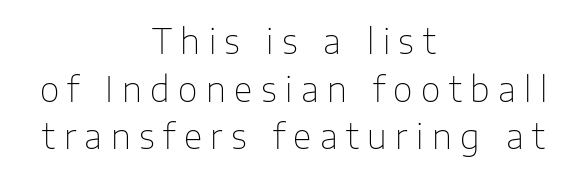
Q: Is the text bold? A: No.
Q: Is the text italic (slanted)? A: No, it is upright.
Q: Is the typeface a serif or a sans-serif typeface? A: Sans-serif.
Q: Is the text underlined? A: No.
Q: How is the paragraph aligned? A: Centered.
Q: Is the spacing between letters normal or unusually wide? A: Unusually wide.
Q: Is the spacing between lines tight, normal or loose? A: Normal.
Q: Width (condensed, normal, or wide)? A: Normal.
Q: Stroke contrast? A: Low.
Q: x-height? A: Medium.
Q: Monospaced? A: No.
